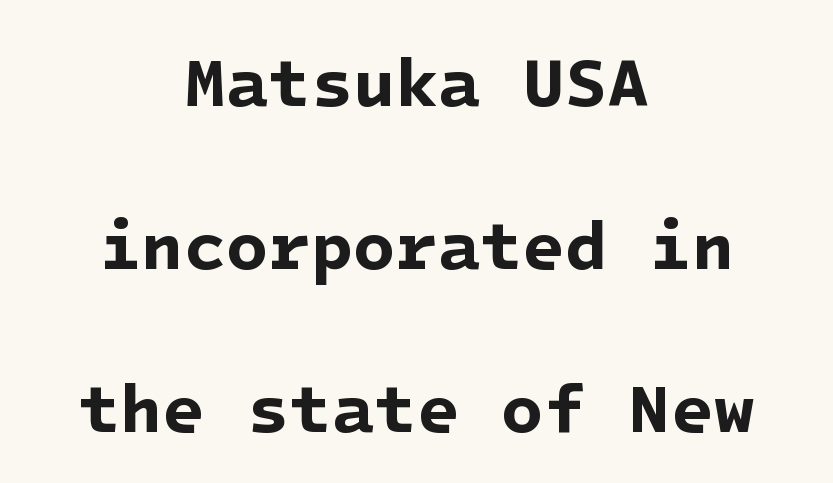
Q: Is the text bold? A: Yes.
Q: Is the typeface a serif or a sans-serif typeface? A: Sans-serif.
Q: Is the text underlined? A: No.
Q: How is the paragraph aligned? A: Centered.
Q: Is the spacing between letters normal or unusually wide? A: Normal.
Q: Is the spacing between lines tight, normal or loose? A: Loose.
Q: Width (condensed, normal, or wide)? A: Normal.
Q: Stroke contrast? A: Low.
Q: x-height? A: Medium.
